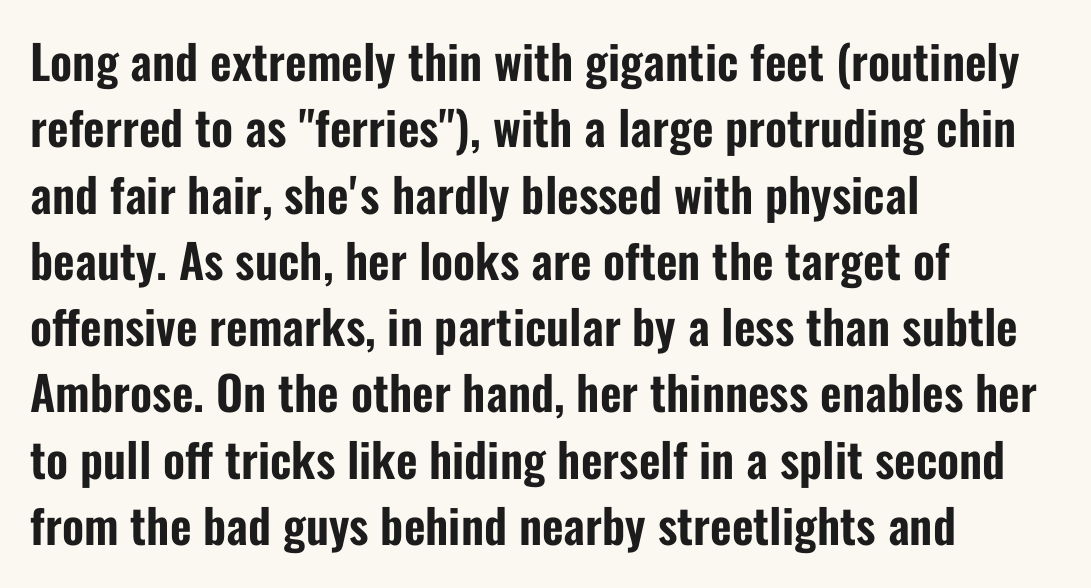
Think of a printed novel: that variable character pitch is what you see here. Regarding serifs, this sample does without them. All the whitespace from short lines collects on the right. Inter-character spacing is left at the font's built-in metrics.
